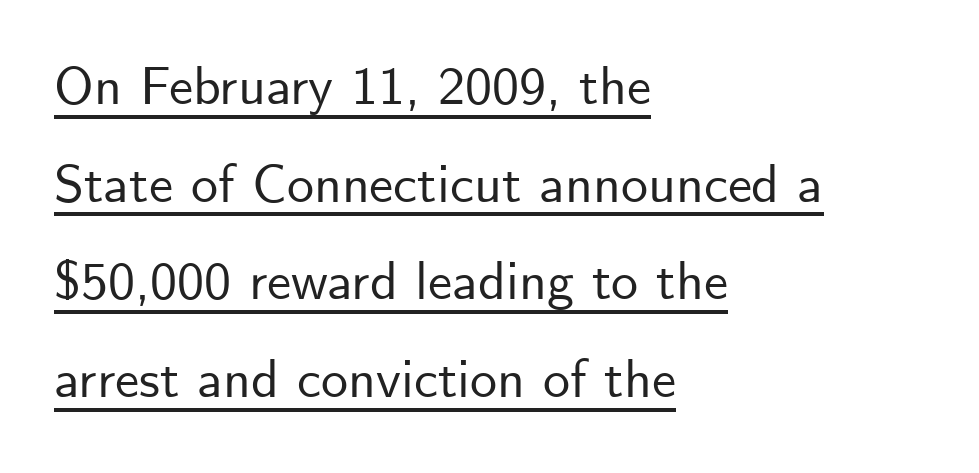
{"serif": "no", "italic": "no", "width": "normal", "stroke_contrast": "low", "x_height": "small", "monospaced": "no", "underline": "yes", "align": "left", "line_spacing_ratio": 1.81, "letter_spacing": "normal", "letter_spacing_em": 0.0, "glyph_px": 54}
